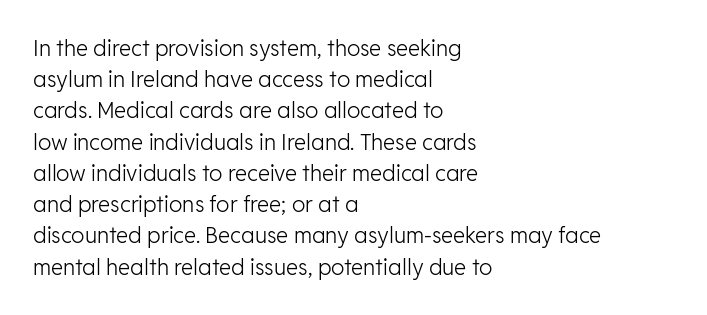
The image shows 22 px text type, upright; set left-aligned, normal line spacing (1.42x), normal letter spacing, not underlined.
